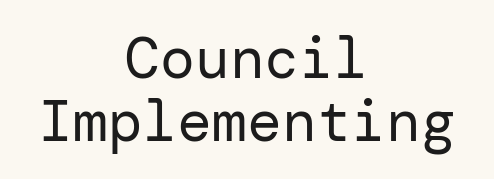
Anything drawn beneath the words? Only blank space. Rendered with straight, roman letterforms. Teacher's note: observe the equal gaps on both sides — that is centered alignment. Regarding leading, the lines here are crowded together.
